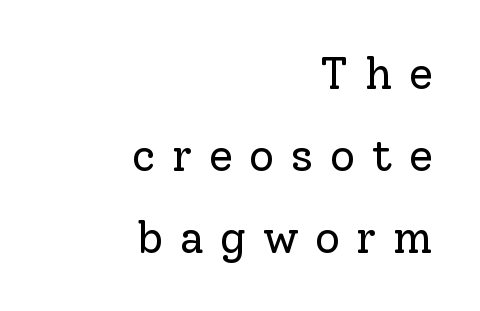
Q: Is the text bold? A: No.
Q: Is the text italic (slanted)? A: No, it is upright.
Q: Is the typeface a serif or a sans-serif typeface? A: Serif.
Q: Is the text underlined? A: No.
Q: How is the paragraph aligned? A: Right-aligned.
Q: Is the spacing between letters normal or unusually wide? A: Unusually wide.
Q: Width (condensed, normal, or wide)? A: Normal.
Q: Stroke contrast? A: Low.
Q: x-height? A: Medium.
Q: Monospaced? A: No.
